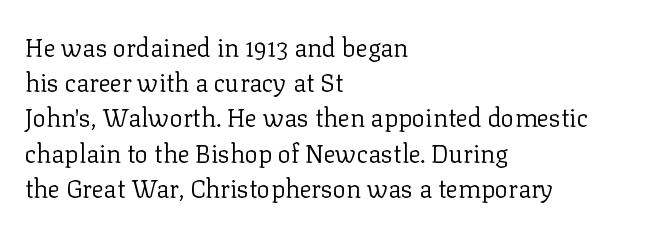
Q: Is the text bold? A: No.
Q: Is the text italic (slanted)? A: No, it is upright.
Q: Is the text underlined? A: No.
Q: How is the paragraph aligned? A: Left-aligned.
Q: Is the spacing between letters normal or unusually wide? A: Normal.
Q: Is the spacing between lines tight, normal or loose? A: Normal.
